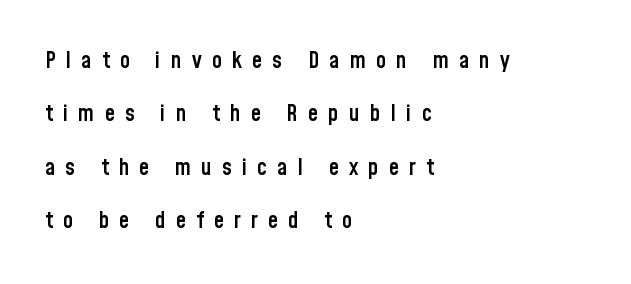
The image shows 23 px text type, upright; set left-aligned, loose line spacing (2.32x), unusually wide letter spacing (+0.44 em), not underlined.
